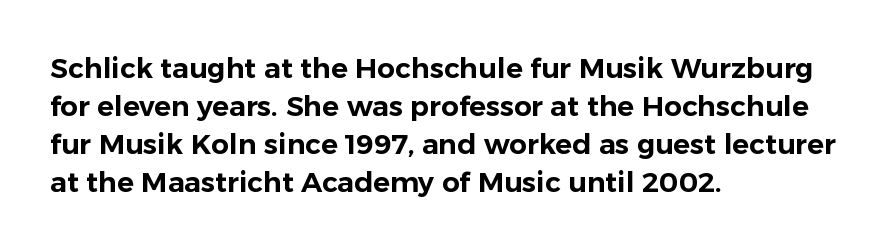
Q: Is the text italic (slanted)? A: No, it is upright.
Q: Is the typeface a serif or a sans-serif typeface? A: Sans-serif.
Q: Is the text underlined? A: No.
Q: How is the paragraph aligned? A: Left-aligned.
Q: Is the spacing between letters normal or unusually wide? A: Normal.
Q: Is the spacing between lines tight, normal or loose? A: Normal.
Q: Width (condensed, normal, or wide)? A: Normal.
Q: Stroke contrast? A: Low.
Q: x-height? A: Medium.
Q: Monospaced? A: No.
